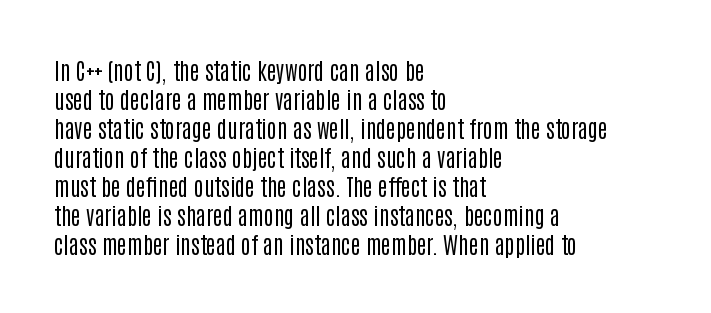
A typesetter would call this zero additional tracking. If you drew a line through each stem, it would be perfectly vertical. This block has exactly the height ordinary leading produces. Teacher's note: observe the even left margin — that is flush-left alignment. The area under the type is left untouched. This is not heavy type; no bold has been used.
